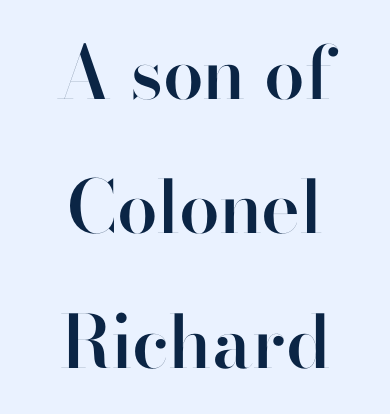
Default kerning and tracking; the words read as compact shapes. Every character sits straight up, as roman type does. Classification — sans serif. Do the characters align in a grid? No, the font is proportional. The rendering uses a semibold face; strokes are thickened but not to full bold.
